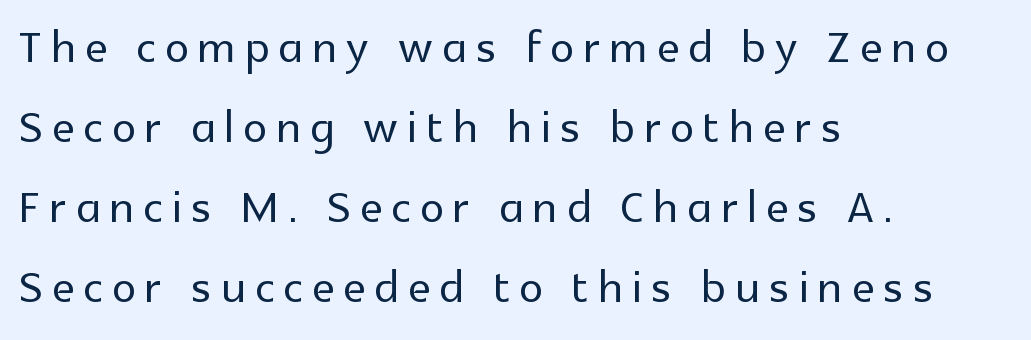
{"serif": "no", "italic": "no", "width": "normal", "x_height": "medium", "monospaced": "no", "underline": "no", "align": "left", "line_spacing": "normal", "line_spacing_ratio": 1.31, "glyph_px": 61}
